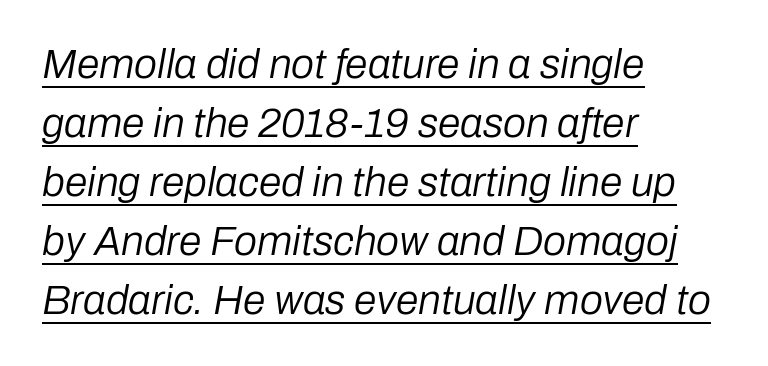
The image shows 41 px regular-weight type, italic (leaning right); set left-aligned, normal line spacing (1.44x), normal letter spacing, underlined; low stroke contrast and a medium x-height.
